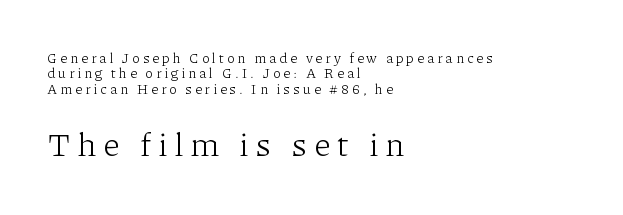
The rendering shows small feet on the letterforms — a serif design. The specimen reads as upright at a glance. Inter-character spacing is expanded well beyond the font's built-in metrics. Teacher's note: observe the even left margin — that is flush-left alignment. Compared with typical paragraphs, the rows here are closer together.
